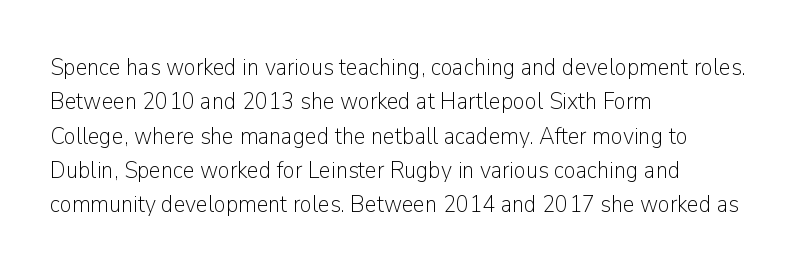
The image shows 24 px text type, upright; set left-aligned, normal line spacing (1.43x), normal letter spacing, not underlined.
